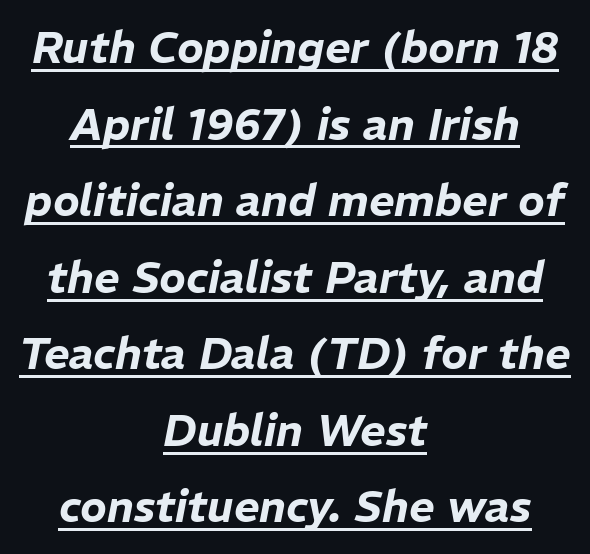
The image shows 44 px text type, italic (leaning right); set centered, line spacing 1.74x, normal letter spacing, underlined; low stroke contrast and a medium x-height.
